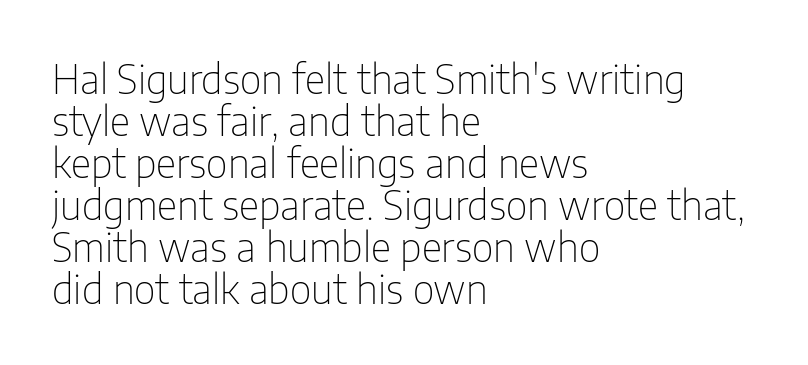
Unbolded letterforms with no extra heft. Plain, unruled lines of type. Notice how the passage keeps a crisp vertical edge on the left only. Very little white space separates one row of letters from the next. Character widths vary here, with narrow letters taking less room than wide ones. Ordinary non-slanted type is in use.
